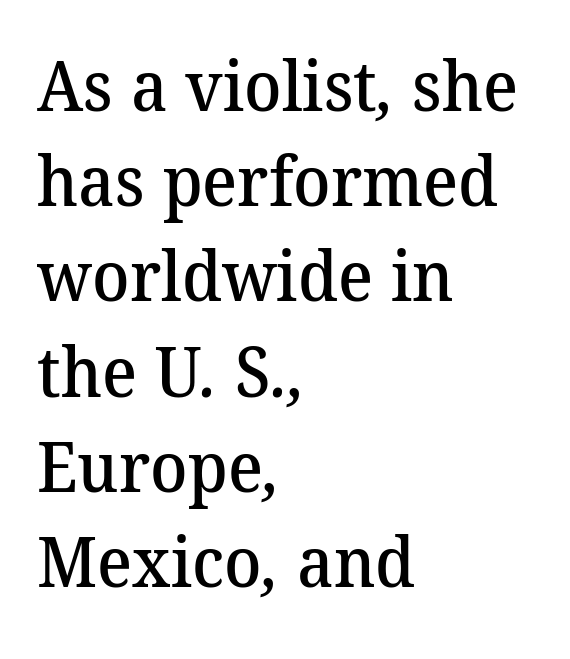
Q: Is the text bold? A: Semi-bold.
Q: Is the typeface a serif or a sans-serif typeface? A: Serif.
Q: Is the text underlined? A: No.
Q: How is the paragraph aligned? A: Left-aligned.
Q: Is the spacing between letters normal or unusually wide? A: Normal.
Q: Is the spacing between lines tight, normal or loose? A: Normal.
Q: Width (condensed, normal, or wide)? A: Normal.
Q: Stroke contrast? A: Medium.
Q: x-height? A: Medium.
Q: Monospaced? A: No.
